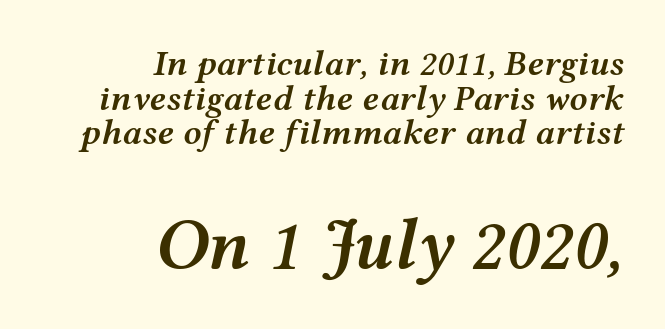
Q: Is the text bold? A: Semi-bold.
Q: Is the text italic (slanted)? A: Yes, it leans right by about 12 degrees.
Q: Is the text underlined? A: No.
Q: How is the paragraph aligned? A: Right-aligned.
Q: Is the spacing between letters normal or unusually wide? A: Normal.
Q: Is the spacing between lines tight, normal or loose? A: Tight.
Q: Which block of text is set in a larger size, the first (top) or the second (bottom)? A: The second (bottom) one.
Q: Width (condensed, normal, or wide)? A: Wide.
Q: Stroke contrast? A: Medium.
Q: x-height? A: Medium.
Q: Monospaced? A: No.
